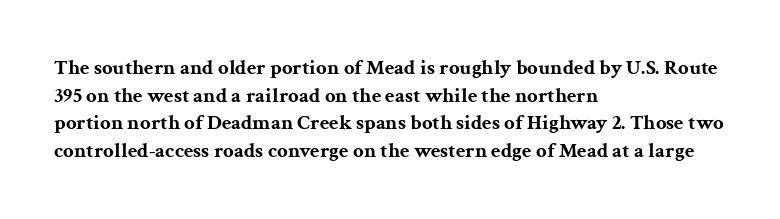
{"italic": "no", "bold": "yes", "underline": "no", "align": "left", "line_spacing": "normal", "line_spacing_ratio": 1.31, "letter_spacing": "normal", "letter_spacing_em": 0.0, "glyph_px": 21}
